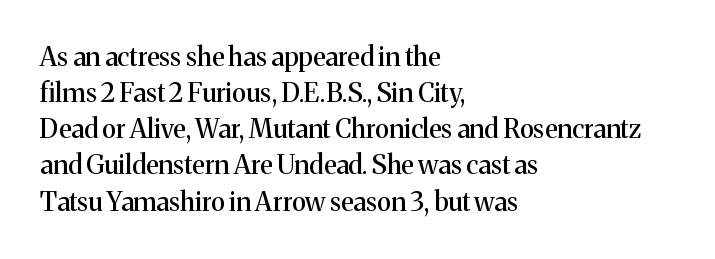
A typesetter would mark this as roman, not italic. Every row of glyphs begins at an identical x-position on the left. Descenders are the only things crossing below the line. Horizontal bands of white between lines are of average thickness.
